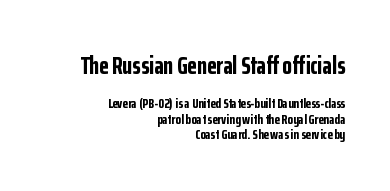
The image shows 25 px bold type, upright; set right-aligned, tight line spacing (1.09x), normal letter spacing, not underlined; the first (top) block is 1.79x larger.
